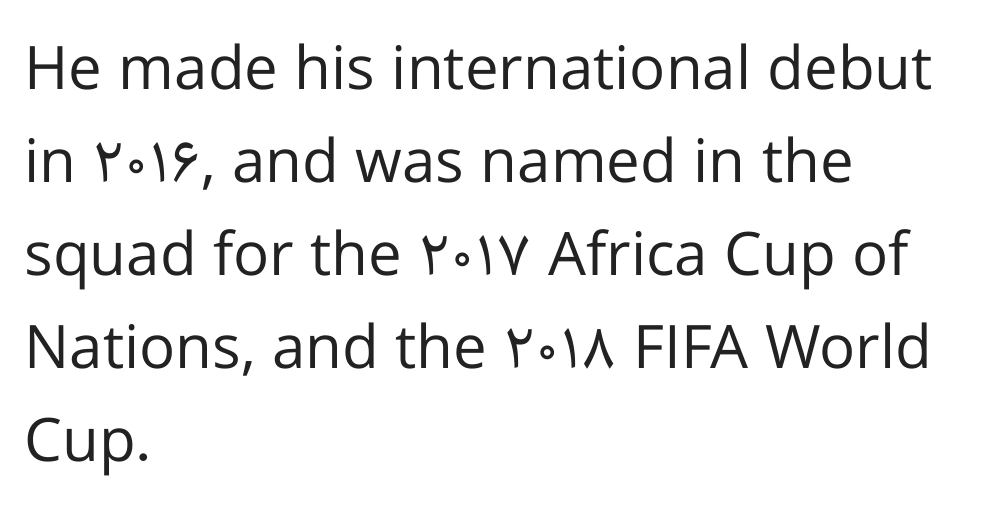
Lines of text with bare space underneath. Compared with typical paragraphs, the rows here are spaced about the same. Here the designer chose a conventional face with non-uniform glyph widths. If you drew a ruler down the left edge, every line would touch it. Vertical stems look standard width or narrower in stroke. The horizontal fit of the characters is conventional and even.
